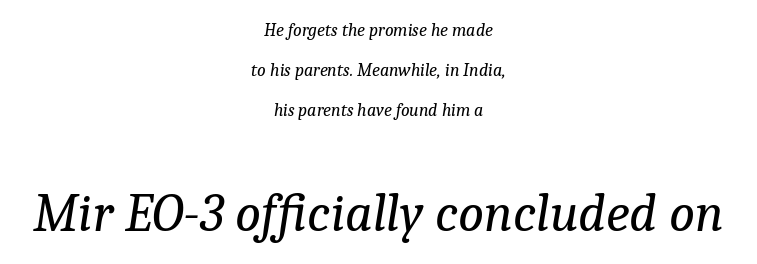
The image shows 54 px regular-weight serif type, italic (leaning right); set centered, loose line spacing (2.21x), normal letter spacing, not underlined; the second (bottom) block is 3.0x larger; low stroke contrast and a medium x-height.
